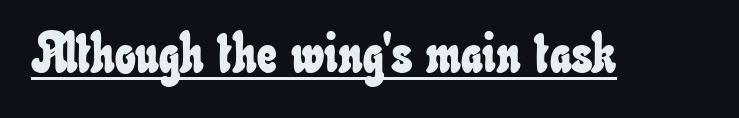
{"width": "condensed", "stroke_contrast": "low", "x_height": "small", "monospaced": "no", "underline": "yes", "letter_spacing": "normal", "letter_spacing_em": 0.0, "glyph_px": 55}
